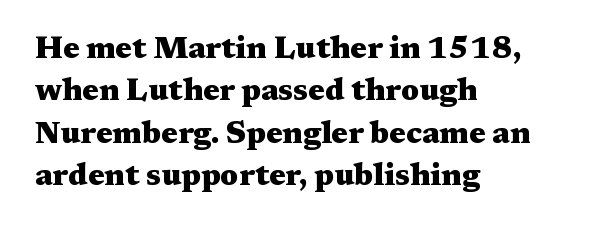
{"serif": "yes", "italic": "no", "bold": "yes", "weight": "heavy", "width": "wide", "stroke_contrast": "medium", "x_height": "medium", "monospaced": "no", "underline": "no", "align": "left", "line_spacing": "normal", "line_spacing_ratio": 1.37, "letter_spacing": "normal", "letter_spacing_em": 0.0, "glyph_px": 31}
